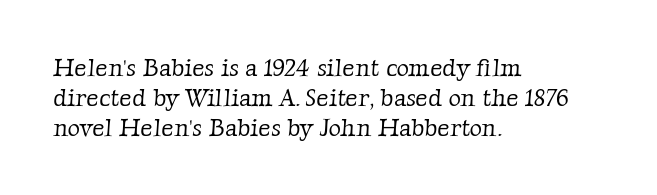
Q: Is the text bold? A: No.
Q: Is the text underlined? A: No.
Q: How is the paragraph aligned? A: Left-aligned.
Q: Is the spacing between letters normal or unusually wide? A: Normal.
